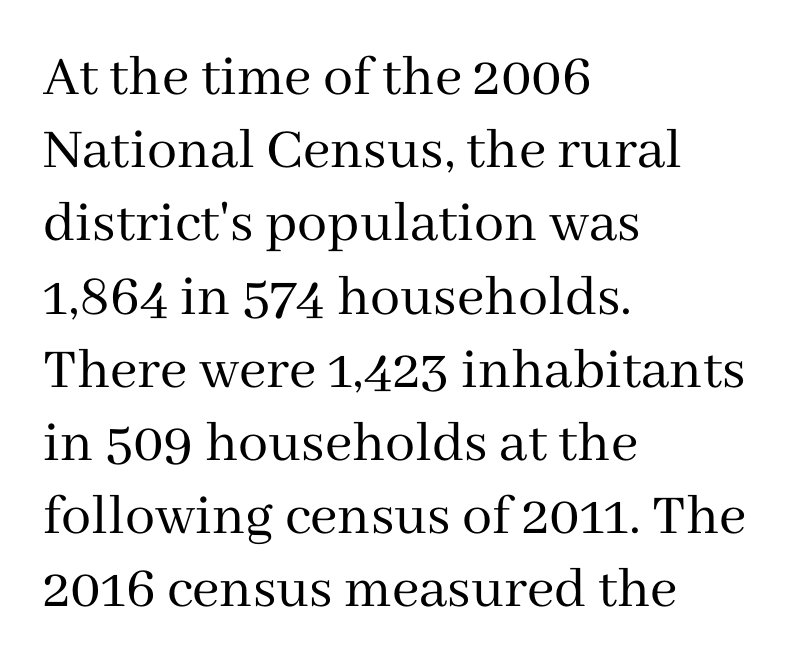
When letters stand straight like this, we call the style roman or upright. The lines in this sample share a left origin and differ only in where they stop. The weight would be labelled regular, book, light, or lighter still. The gap between lines stays unmarked.
